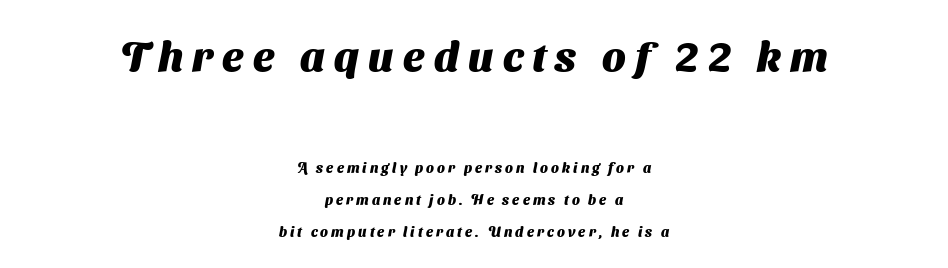
The image shows 42 px heavy sans-serif type; set centered, loose line spacing (2.29x), unusually wide letter spacing (+0.22 em), not underlined; the first (top) block is 3.0x larger; medium stroke contrast and a medium x-height.
